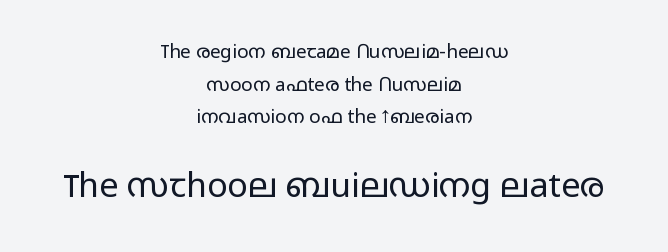
The image shows 34 px light, wide sans-serif type, upright; set centered, line spacing 1.72x, normal letter spacing, not underlined; the second (bottom) block is 1.79x larger; low stroke contrast and a medium x-height.
